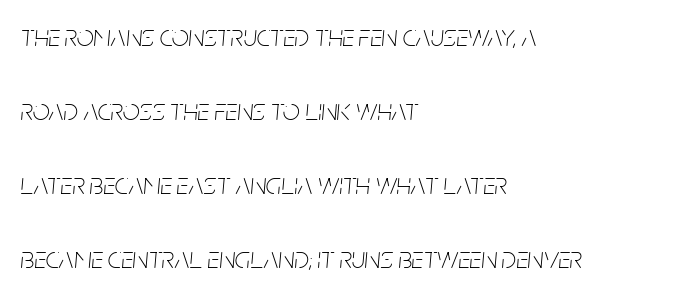
The image shows 30 px thin, condensed type, italic (leaning right); set left-aligned, loose line spacing (2.47x), normal letter spacing, not underlined; low stroke contrast and a large x-height.
